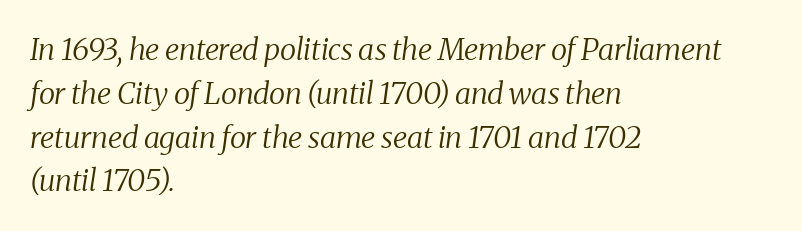
The image shows 30 px regular-weight serif type, italic (leaning right); set left-aligned, normal line spacing (1.46x), normal letter spacing, not underlined; medium stroke contrast and a medium x-height.
